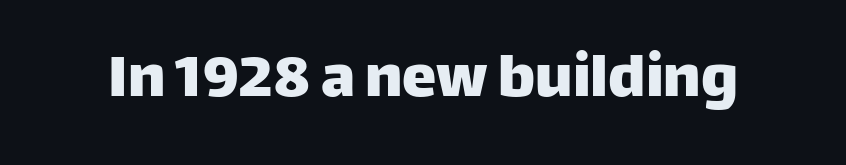
Has an underline been added? It has not. The letters sit at their default tracking, neither squeezed nor spread. It's the straight-up-and-down kind of type. Unlike a traditional serif, this face leaves its strokes unadorned. A typesetter would call this proportional, since set widths differ per character.
